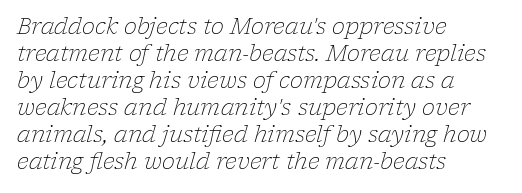
Q: Is the text bold? A: No.
Q: Is the text italic (slanted)? A: Yes, it leans right by about 17 degrees.
Q: Is the text underlined? A: No.
Q: How is the paragraph aligned? A: Left-aligned.
Q: Is the spacing between letters normal or unusually wide? A: Normal.
